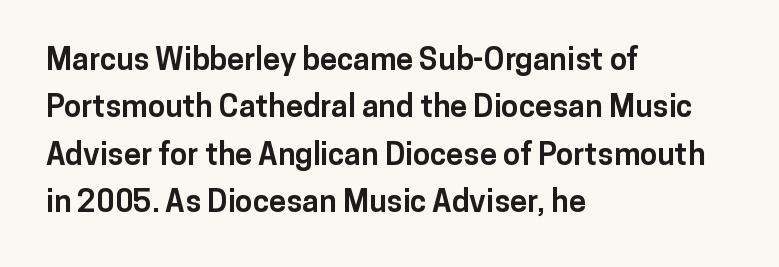
The image shows 31 px bold sans-serif type, upright; set left-aligned, normal line spacing (1.53x), normal letter spacing, not underlined; low stroke contrast and a medium x-height.
